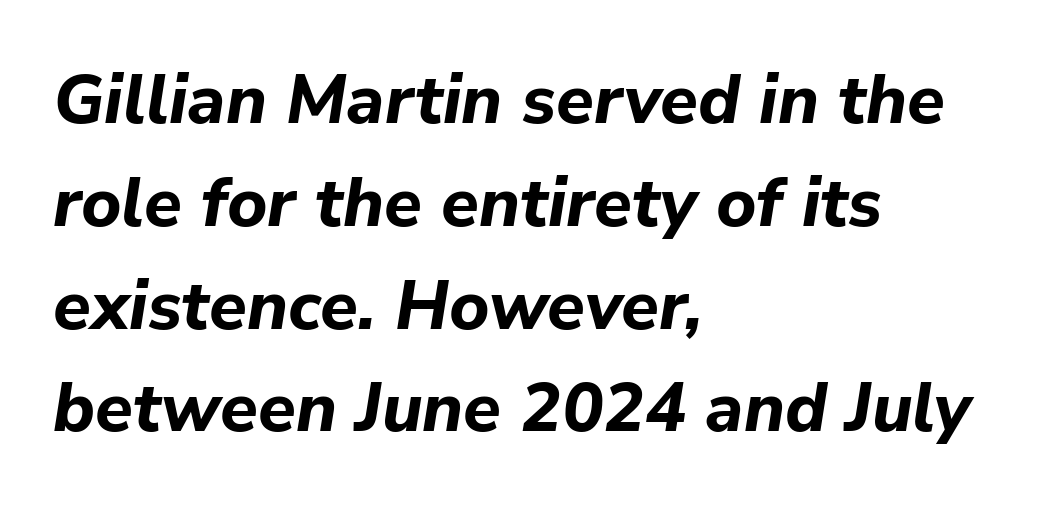
A typesetter would mark this as italic. Spacing verdict: proportional, widths tailored to each character. Standard letterfit; no display-style spreading of the glyphs. Lines of text with bare space underneath.
